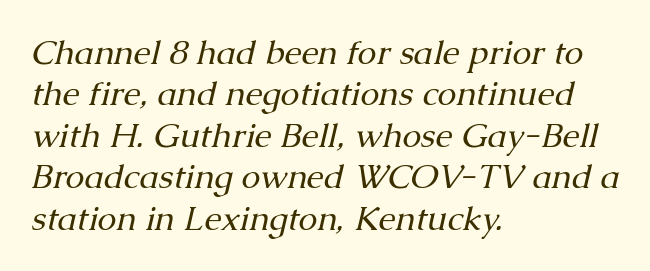
This is oblique type, the kind used for emphasis or titles. These lines are rendered in a variable-pitch font. Small tapered or slab feet sit at the stroke ends, so this counts as serif. This rendering uses left alignment, leaving the right contour irregular.
